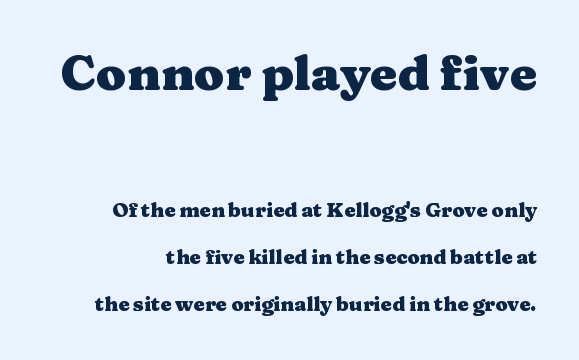
Q: Is the text bold? A: Yes.
Q: Is the text italic (slanted)? A: No, it is upright.
Q: Is the typeface a serif or a sans-serif typeface? A: Serif.
Q: Is the text underlined? A: No.
Q: Is the spacing between letters normal or unusually wide? A: Normal.
Q: Is the spacing between lines tight, normal or loose? A: Loose.
Q: Which block of text is set in a larger size, the first (top) or the second (bottom)? A: The first (top) one.
Q: Width (condensed, normal, or wide)? A: Wide.
Q: Stroke contrast? A: Medium.
Q: x-height? A: Medium.
Q: Monospaced? A: No.
